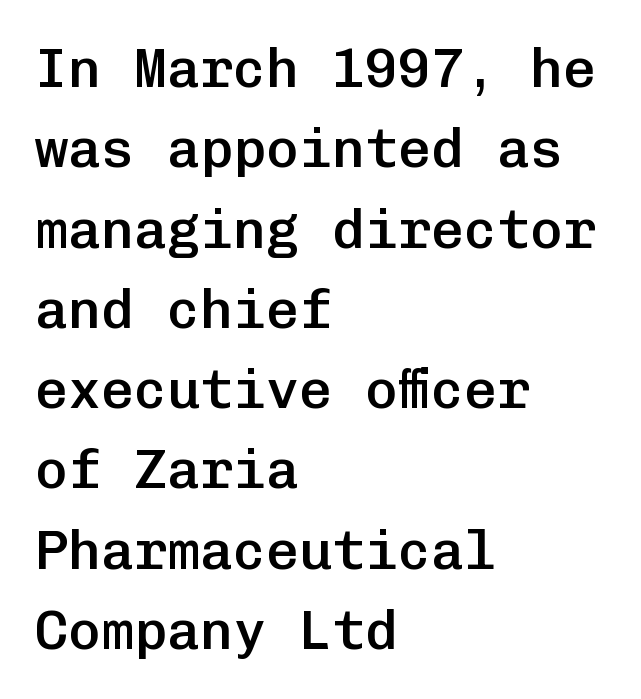
The image shows 55 px semibold sans-serif type, upright, monospaced; set left-aligned, normal line spacing (1.46x), normal letter spacing, not underlined; low stroke contrast and a medium x-height.
